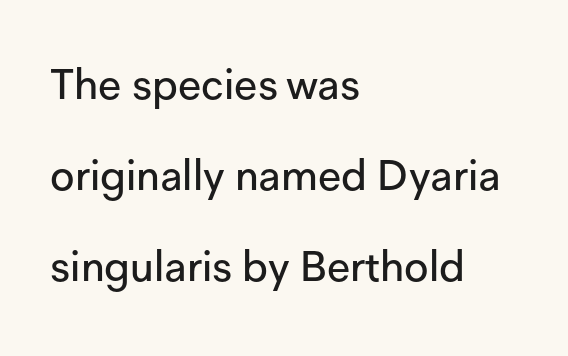
Q: Is the text italic (slanted)? A: No, it is upright.
Q: Is the typeface a serif or a sans-serif typeface? A: Sans-serif.
Q: Is the text underlined? A: No.
Q: How is the paragraph aligned? A: Left-aligned.
Q: Is the spacing between letters normal or unusually wide? A: Normal.
Q: Is the spacing between lines tight, normal or loose? A: Loose.
Q: Width (condensed, normal, or wide)? A: Normal.
Q: Stroke contrast? A: Low.
Q: x-height? A: Medium.
Q: Monospaced? A: No.
